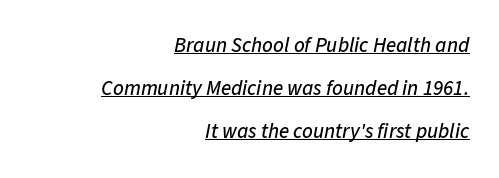
The image shows 21 px text type, italic (leaning right); set right-aligned, loose line spacing (2.05x), normal letter spacing, underlined.
